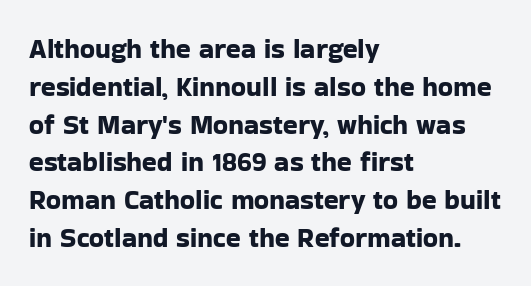
{"italic": "no", "underline": "no", "align": "left", "line_spacing": "normal", "line_spacing_ratio": 1.4, "letter_spacing": "normal", "letter_spacing_em": 0.0, "glyph_px": 27}
